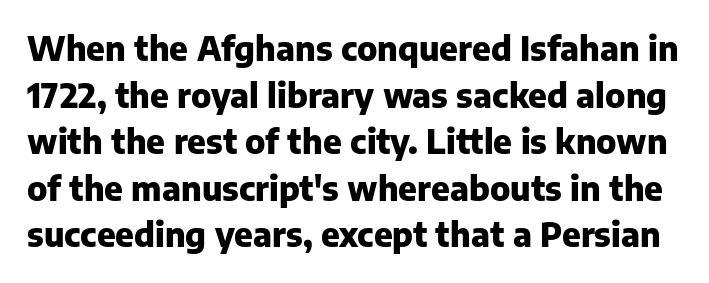
{"serif": "no", "italic": "no", "bold": "yes", "weight": "heavy", "width": "normal", "stroke_contrast": "low", "x_height": "medium", "monospaced": "no", "underline": "no", "line_spacing": "normal", "line_spacing_ratio": 1.41, "letter_spacing": "normal", "letter_spacing_em": 0.0, "glyph_px": 33}
